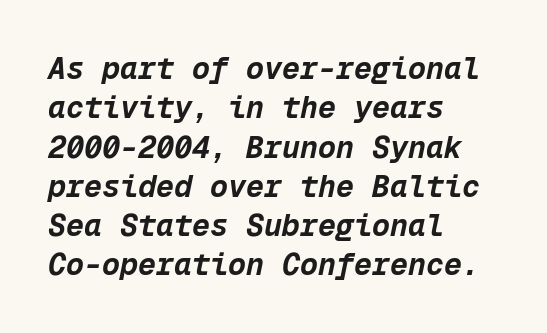
The image shows 30 px bold type, italic (leaning right), monospaced; set left-aligned, normal line spacing (1.31x), normal letter spacing, not underlined; low stroke contrast and a medium x-height.
